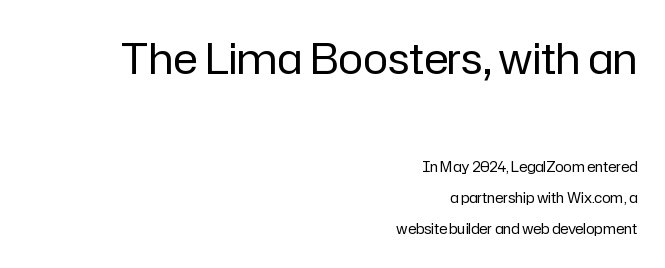
The image shows 42 px regular-weight sans-serif type, upright; set right-aligned, loose line spacing (2.24x), normal letter spacing, not underlined; the first (top) block is 3.0x larger; low stroke contrast and a medium x-height.
